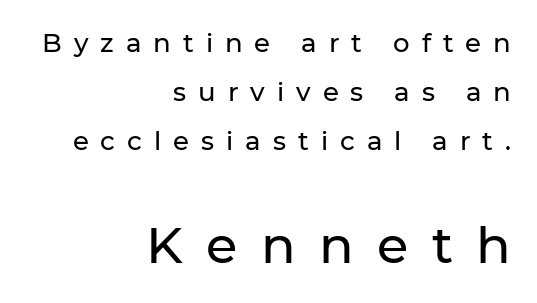
{"serif": "no", "italic": "no", "width": "normal", "stroke_contrast": "low", "x_height": "medium", "monospaced": "no", "underline": "no", "align": "right", "line_spacing_ratio": 1.88, "letter_spacing": "wide", "letter_spacing_em": 0.46, "larger_block": "second", "size_ratio": 1.96, "glyph_px": 51}
